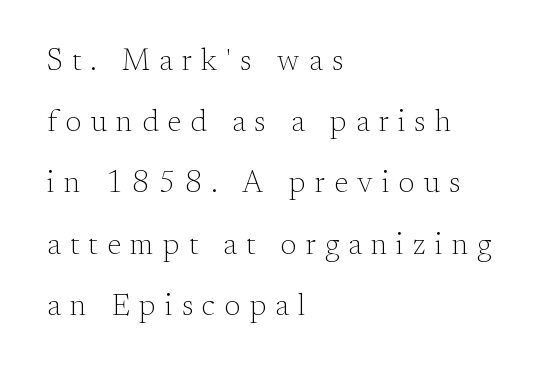
{"serif": "yes", "italic": "no", "bold": "no", "weight": "light", "width": "normal", "stroke_contrast": "medium", "x_height": "small", "monospaced": "no", "underline": "no", "align": "left", "line_spacing": "loose", "line_spacing_ratio": 2.04, "letter_spacing": "wide", "letter_spacing_em": 0.31, "glyph_px": 30}
